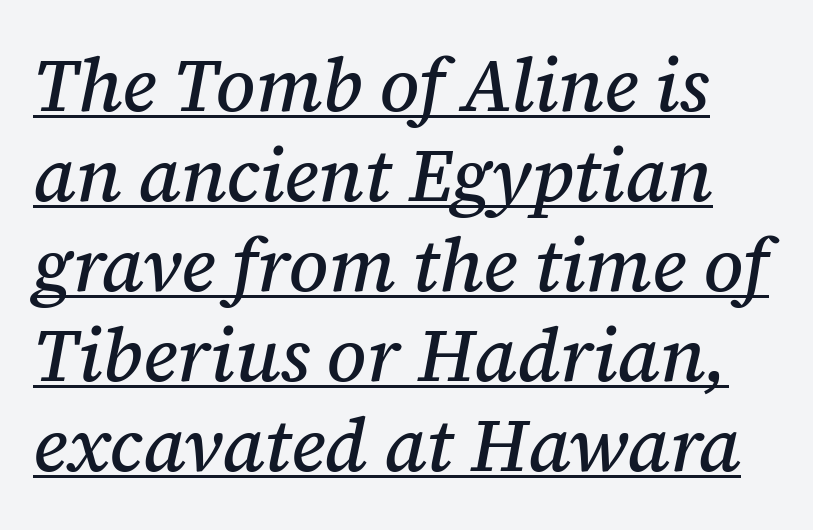
Has an underline been added? It has. No extra tracking has been applied to these lines. Yep, those are serifs on the letters. The letters are slanted; this is an italic face. Think of a printed novel: that variable character pitch is what you see here.
